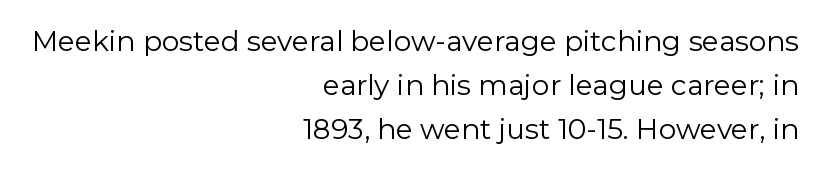
{"serif": "no", "italic": "no", "bold": "no", "weight": "regular", "width": "normal", "stroke_contrast": "low", "x_height": "medium", "monospaced": "no", "underline": "no", "align": "right", "line_spacing": "normal", "line_spacing_ratio": 1.58, "letter_spacing": "normal", "letter_spacing_em": 0.0, "glyph_px": 28}
